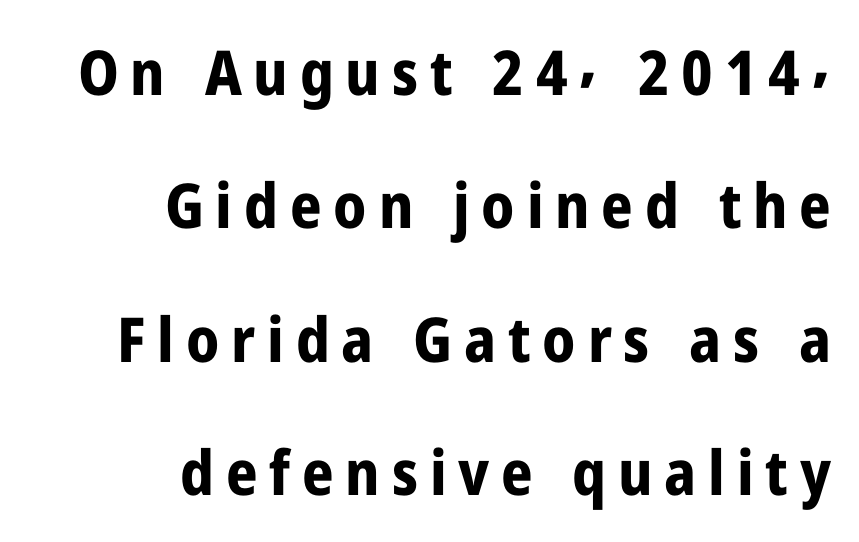
Visually the block forms a straight wall on the right and a jagged coastline on the left. Widely set lines give the paragraph a tall, airy silhouette. Each letter keeps its own natural width here, so spacing adapts to shape. You can tell from the bare stems that sans-serif type was used. It's the straight-up-and-down kind of type.
